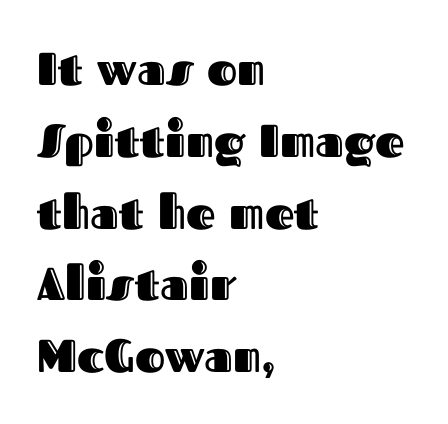
Q: Is the text italic (slanted)? A: No, it is upright.
Q: Is the text underlined? A: No.
Q: How is the paragraph aligned? A: Left-aligned.
Q: Is the spacing between letters normal or unusually wide? A: Normal.
Q: Is the spacing between lines tight, normal or loose? A: Normal.
Q: Width (condensed, normal, or wide)? A: Normal.
Q: x-height? A: Medium.
Q: Monospaced? A: No.
